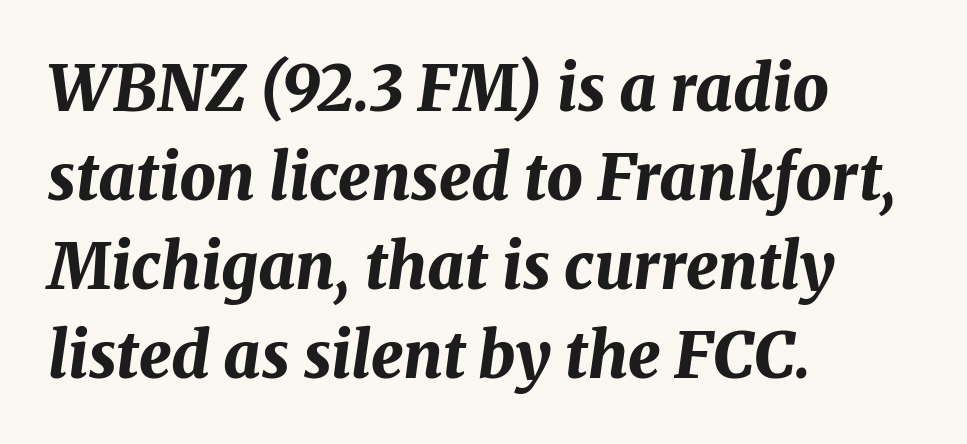
This sample is left-justified, so line endings fall wherever the words run out. The vertical gap from one line to the next is medium. The face used here is proportionally spaced, like ordinary book or web type. Students, this is bold: see how much ink each stroke carries. The glyphs are unaccompanied by any horizontal stroke below them. Characters follow at the spacing the type designer built in.
